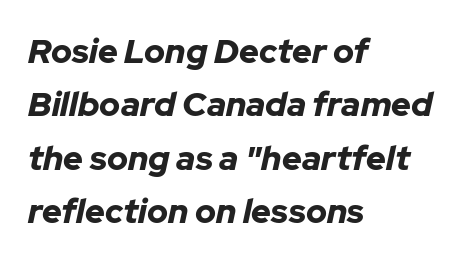
The image shows 34 px bold type, italic (leaning right); set left-aligned, normal line spacing (1.57x), normal letter spacing, not underlined; low stroke contrast and a medium x-height.
